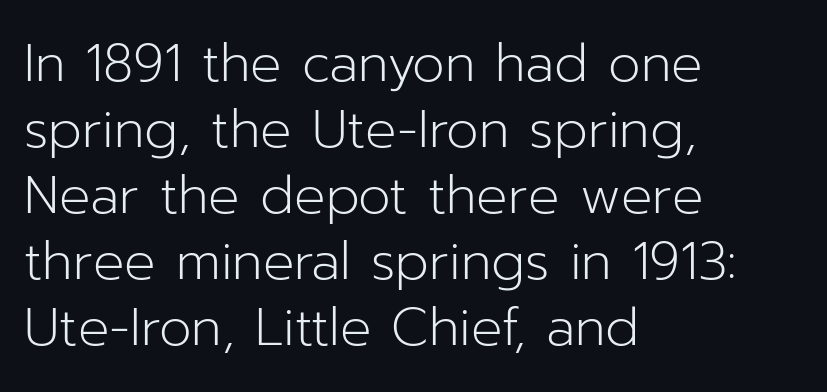
{"serif": "no", "italic": "no", "bold": "no", "weight": "light", "width": "normal", "stroke_contrast": "low", "x_height": "medium", "monospaced": "no", "underline": "no", "align": "left", "line_spacing": "normal", "line_spacing_ratio": 1.27, "letter_spacing": "normal", "letter_spacing_em": 0.0, "glyph_px": 52}
